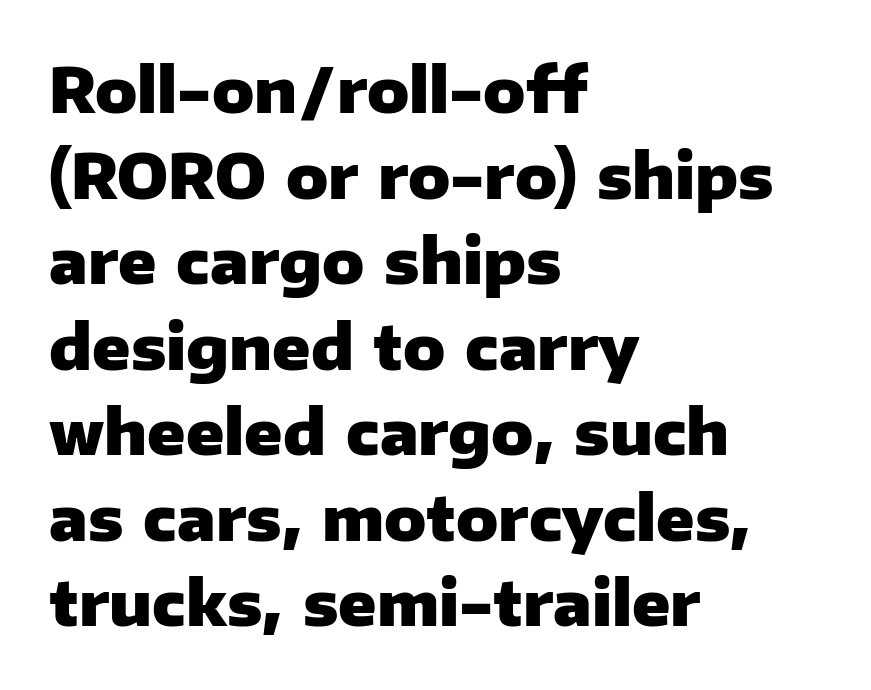
Plain, unruled lines of type. The type sits square on the baseline with zero lean. This block has exactly the height ordinary leading produces. The face used here is a sans, in the tradition of grotesques and geometrics. Proportional: the letters do not fall into vertical columns. These lines are set flush left with a ragged right edge.
